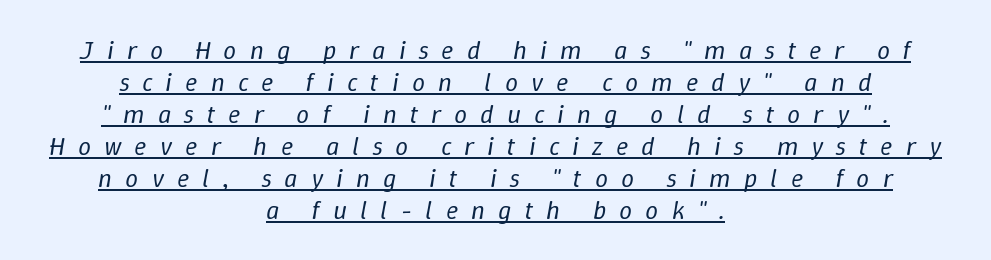
The image shows 26 px text type, italic (leaning right); set centered, line spacing 1.23x, unusually wide letter spacing (+0.5 em), underlined.
